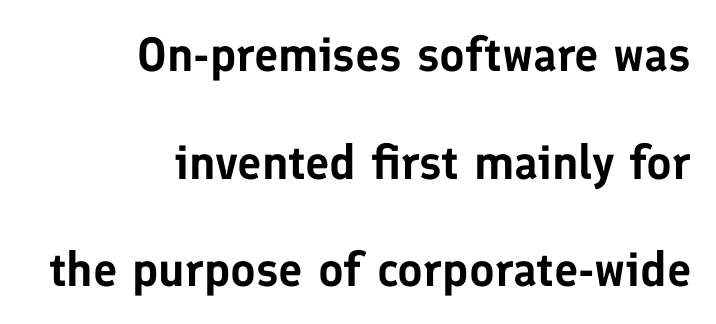
{"serif": "no", "italic": "no", "width": "normal", "stroke_contrast": "low", "x_height": "medium", "monospaced": "no", "underline": "no", "align": "right", "line_spacing": "loose", "line_spacing_ratio": 2.24, "letter_spacing": "normal", "letter_spacing_em": 0.0, "glyph_px": 48}
